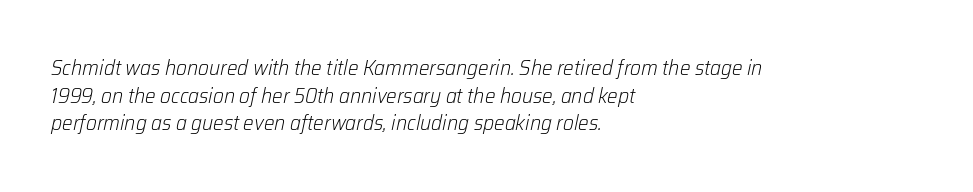
{"italic": "yes", "lean": "right", "slant_degrees": 12, "bold": "no", "underline": "no", "align": "left", "line_spacing": "normal", "line_spacing_ratio": 1.31, "letter_spacing": "normal", "letter_spacing_em": 0.0, "glyph_px": 21}
